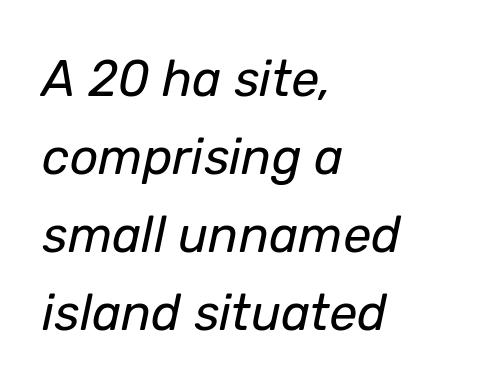
{"italic": "yes", "lean": "right", "slant_degrees": 12, "bold": "no", "weight": "regular", "width": "normal", "stroke_contrast": "low", "x_height": "medium", "monospaced": "no", "underline": "no", "align": "left", "line_spacing": "normal", "line_spacing_ratio": 1.56, "letter_spacing": "normal", "letter_spacing_em": 0.0, "glyph_px": 50}
